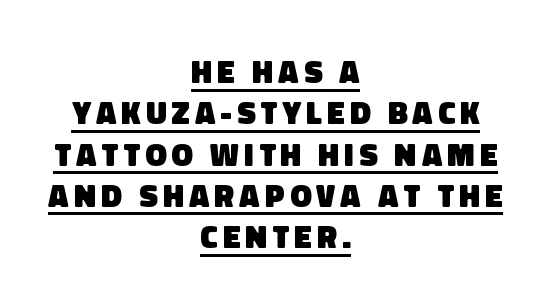
The image shows 32 px heavy sans-serif type; set centered, normal line spacing (1.29x), underlined; low stroke contrast and a large x-height.
